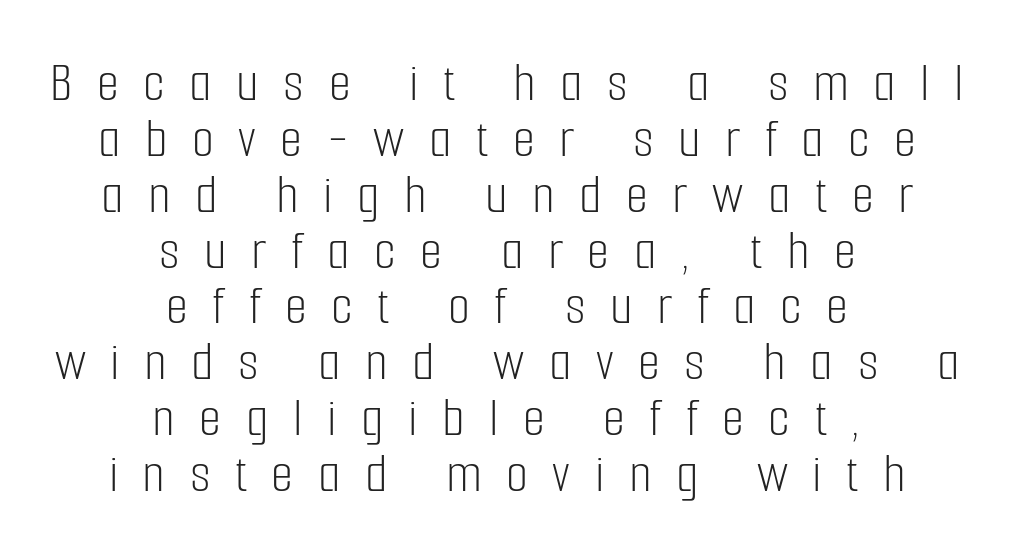
{"serif": "no", "italic": "no", "bold": "no", "weight": "light", "width": "condensed", "stroke_contrast": "low", "x_height": "medium", "monospaced": "no", "underline": "no", "align": "center", "line_spacing": "tight", "line_spacing_ratio": 0.98, "letter_spacing": "wide", "letter_spacing_em": 0.43, "glyph_px": 57}
